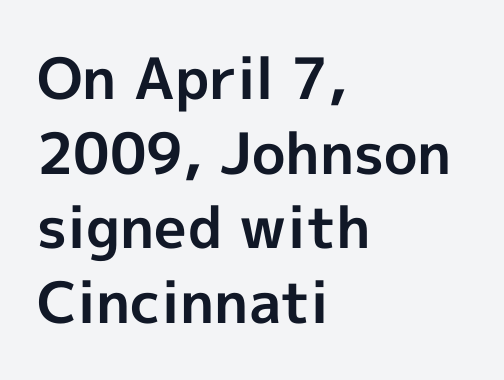
Q: Is the text bold? A: Yes.
Q: Is the text italic (slanted)? A: No, it is upright.
Q: Is the typeface a serif or a sans-serif typeface? A: Sans-serif.
Q: Is the text underlined? A: No.
Q: How is the paragraph aligned? A: Left-aligned.
Q: Is the spacing between letters normal or unusually wide? A: Normal.
Q: Is the spacing between lines tight, normal or loose? A: Normal.
Q: Width (condensed, normal, or wide)? A: Normal.
Q: x-height? A: Medium.
Q: Monospaced? A: No.
